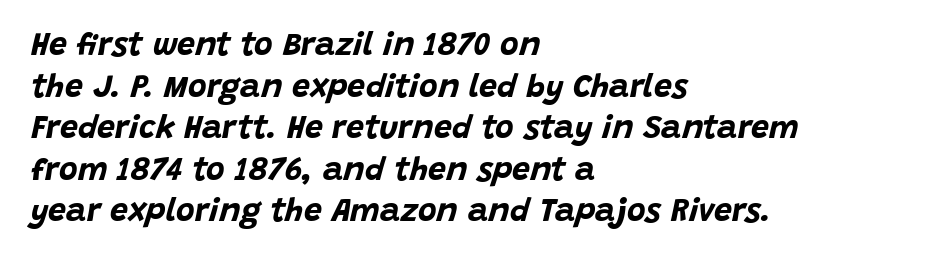
The rendering uses a bold face; every stroke is thick and dark. The lines in this sample share a left origin and differ only in where they stop. Tracking value appears to be zero — textbook default spacing. Slant detected: the letters are inclined. Rows of type keep a routine distance in the vertical direction. Just letters on the line, the space beneath them empty.
